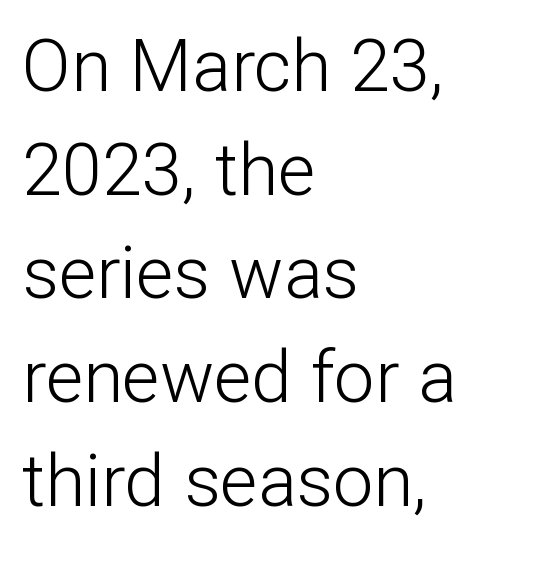
{"serif": "no", "italic": "no", "bold": "no", "weight": "light", "width": "normal", "stroke_contrast": "low", "x_height": "medium", "monospaced": "no", "underline": "no", "align": "left", "line_spacing": "normal", "line_spacing_ratio": 1.44, "letter_spacing": "normal", "letter_spacing_em": 0.0, "glyph_px": 72}
